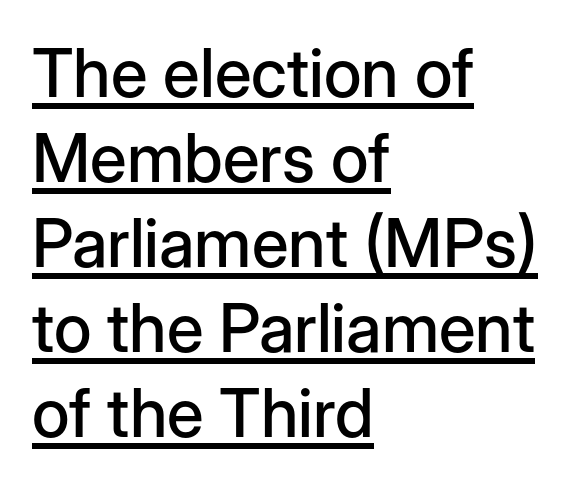
{"serif": "no", "italic": "no", "width": "normal", "stroke_contrast": "low", "x_height": "medium", "monospaced": "no", "underline": "yes", "align": "left", "line_spacing": "normal", "line_spacing_ratio": 1.27, "letter_spacing": "normal", "letter_spacing_em": 0.0, "glyph_px": 67}
